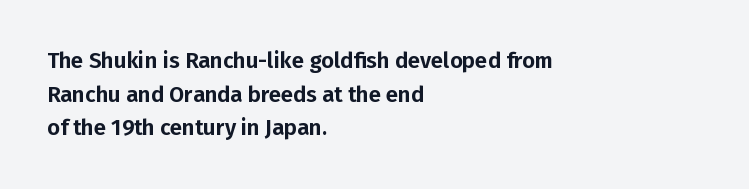
{"italic": "no", "underline": "no", "align": "left", "line_spacing": "normal", "line_spacing_ratio": 1.53, "letter_spacing": "normal", "letter_spacing_em": 0.0, "glyph_px": 22}
